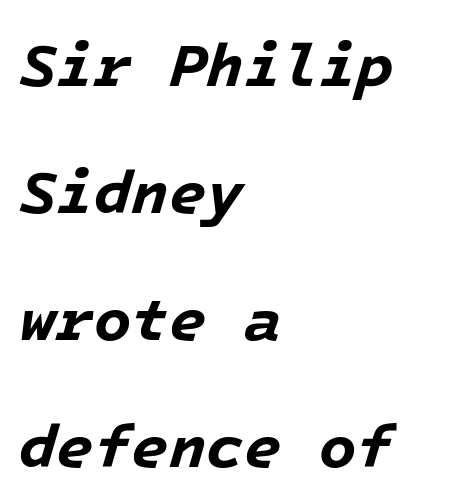
Bold? Absolutely — the strokes are thick and heavy. Widely set lines give the paragraph a tall, airy silhouette. The gaps between neighbouring characters are ordinary and unremarkable. Casual observation: everything's shoved over to the left. Designer's note — italics engaged.
